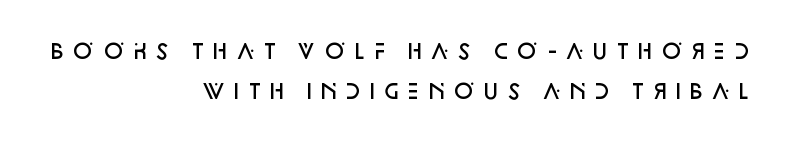
Q: Is the text bold? A: Semi-bold.
Q: Is the text italic (slanted)? A: No, it is upright.
Q: Is the text underlined? A: No.
Q: How is the paragraph aligned? A: Right-aligned.
Q: Is the spacing between lines tight, normal or loose? A: Loose.
